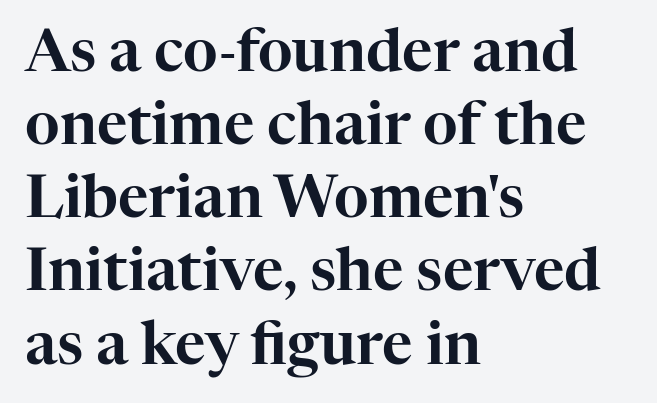
The passage shown is typed in a proportional face where columns would drift. A roman cut, with each character standing at attention. The letters sit at their default tracking, neither squeezed nor spread. Short and long lines alike share a common starting point at left. The face used here is seriffed, in the tradition of book romans.
